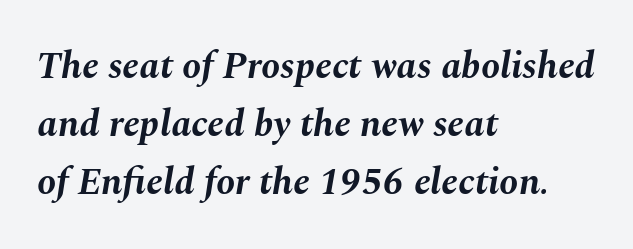
The image shows 38 px bold type, italic (leaning right); set left-aligned, normal line spacing (1.52x), normal letter spacing, not underlined; medium stroke contrast and a medium x-height.
